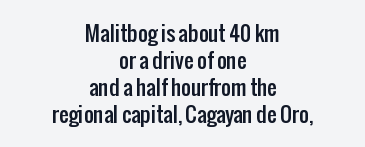
{"italic": "no", "underline": "no", "align": "center", "line_spacing": "normal", "line_spacing_ratio": 1.28, "letter_spacing": "normal", "letter_spacing_em": 0.0, "glyph_px": 21}
